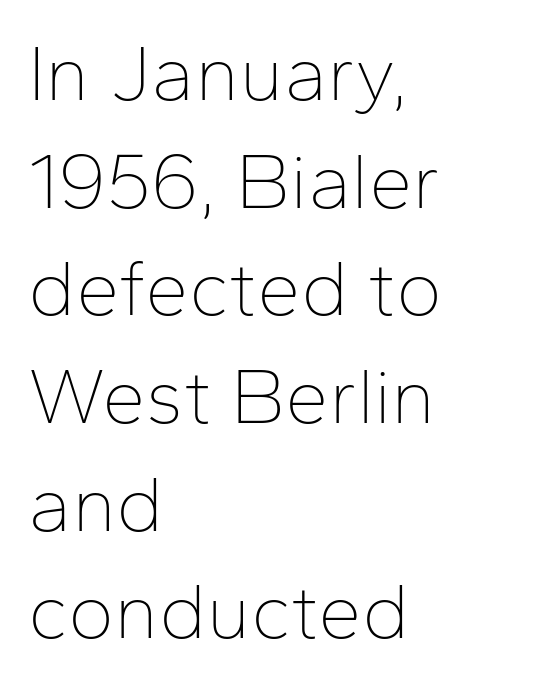
A typesetter would call this leading conventional body-copy spacing. Grotesque or geometric, the face here clearly has no serifs. The line texture is even and compact thanks to regular tracking. The rendering uses natural spacing where letterforms have individual widths. Letters have the restrained weight of plain body copy at most.
